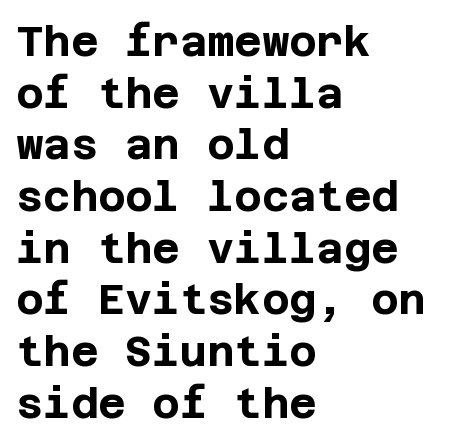
Each word holds together tightly as a unit, with standard inter-letter gaps. Check the space under the baseline: it is left empty. Strong, thick strokes mark this as bold type. All the whitespace from short lines collects on the right.
